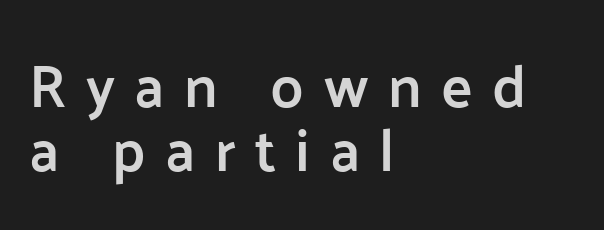
{"serif": "no", "italic": "no", "bold": "semi", "weight": "semibold", "width": "normal", "stroke_contrast": "low", "x_height": "medium", "monospaced": "no", "underline": "no", "align": "left", "line_spacing": "tight", "line_spacing_ratio": 1.09, "letter_spacing": "wide", "letter_spacing_em": 0.33, "glyph_px": 59}
